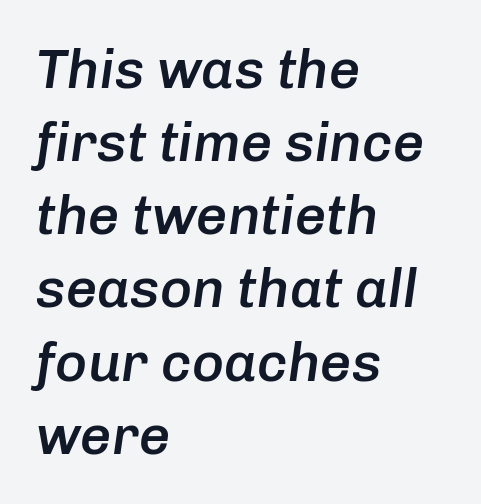
Glance below the letters and you will spot only blank space. Quick note: interline space is typical. The rendering uses natural spacing where letterforms have individual widths. The gaps between neighbouring characters are ordinary and unremarkable. The sample has been set in demibold, a notch under bold.
